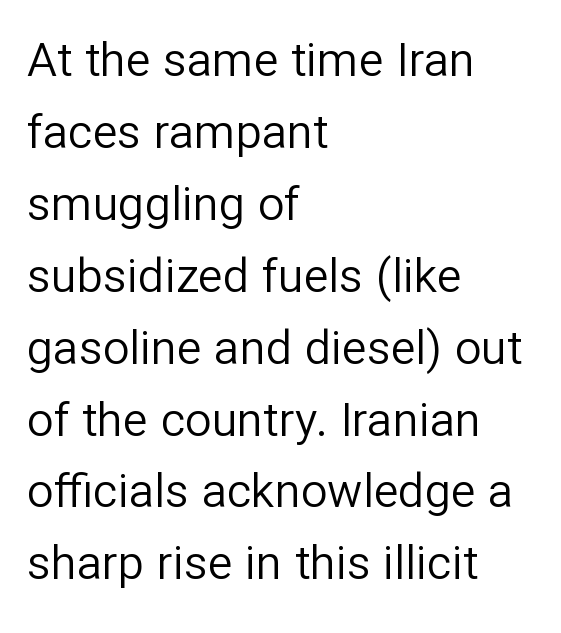
{"serif": "no", "italic": "no", "bold": "no", "weight": "regular", "width": "normal", "stroke_contrast": "low", "x_height": "medium", "monospaced": "no", "underline": "no", "align": "left", "line_spacing": "normal", "line_spacing_ratio": 1.53, "letter_spacing": "normal", "letter_spacing_em": 0.0, "glyph_px": 47}
